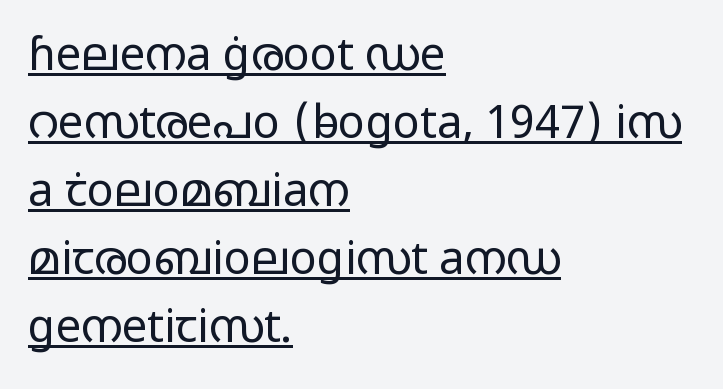
Q: Is the text bold? A: No.
Q: Is the text italic (slanted)? A: No, it is upright.
Q: Is the typeface a serif or a sans-serif typeface? A: Sans-serif.
Q: Is the text underlined? A: Yes.
Q: How is the paragraph aligned? A: Left-aligned.
Q: Is the spacing between letters normal or unusually wide? A: Normal.
Q: Is the spacing between lines tight, normal or loose? A: Normal.
Q: Width (condensed, normal, or wide)? A: Wide.
Q: Stroke contrast? A: Low.
Q: x-height? A: Medium.
Q: Monospaced? A: No.
